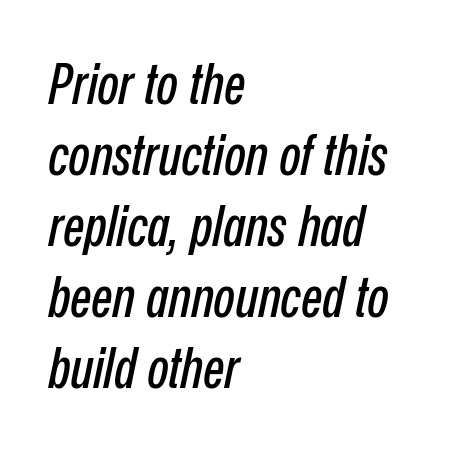
Q: Is the text italic (slanted)? A: Yes, it leans right by about 12 degrees.
Q: Is the text underlined? A: No.
Q: How is the paragraph aligned? A: Left-aligned.
Q: Is the spacing between letters normal or unusually wide? A: Normal.
Q: Is the spacing between lines tight, normal or loose? A: Normal.
Q: Width (condensed, normal, or wide)? A: Condensed.
Q: Stroke contrast? A: Low.
Q: x-height? A: Medium.
Q: Monospaced? A: No.
